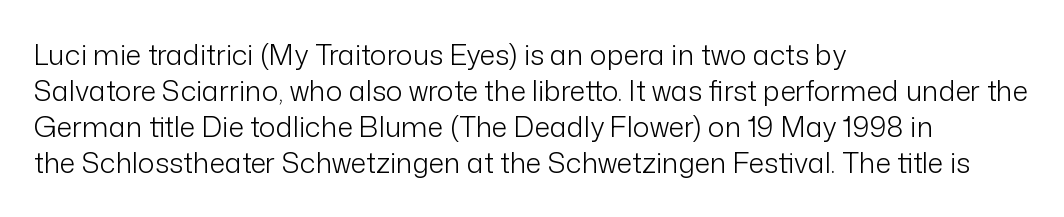
Q: Is the text bold? A: No.
Q: Is the text italic (slanted)? A: No, it is upright.
Q: Is the typeface a serif or a sans-serif typeface? A: Sans-serif.
Q: Is the text underlined? A: No.
Q: How is the paragraph aligned? A: Left-aligned.
Q: Is the spacing between letters normal or unusually wide? A: Normal.
Q: Is the spacing between lines tight, normal or loose? A: Normal.
Q: Width (condensed, normal, or wide)? A: Normal.
Q: Stroke contrast? A: Low.
Q: x-height? A: Medium.
Q: Monospaced? A: No.
